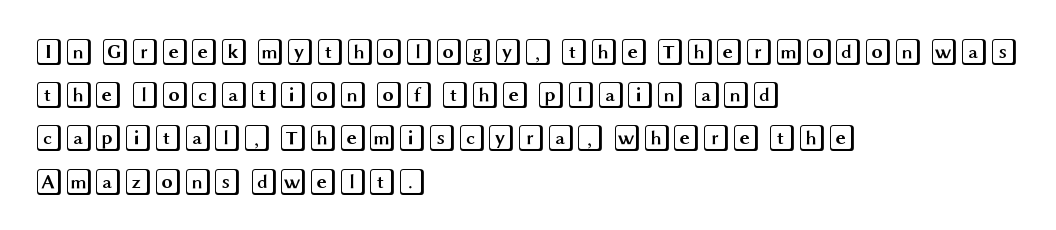
{"italic": "no", "underline": "no", "align": "left", "line_spacing": "normal", "line_spacing_ratio": 1.6, "letter_spacing": "normal", "letter_spacing_em": 0.0, "glyph_px": 27}
